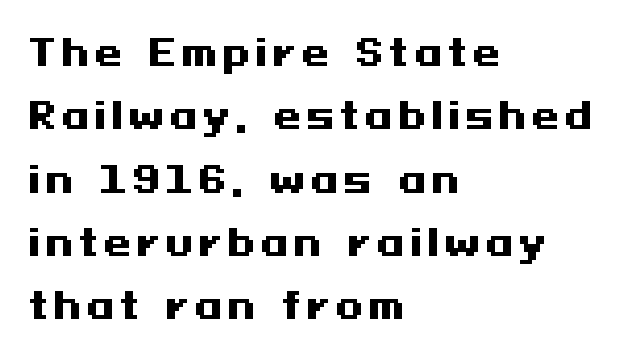
The image shows 36 px heavy, wide sans-serif type, upright; set left-aligned, line spacing 1.76x, not underlined; medium stroke contrast and a medium x-height.
